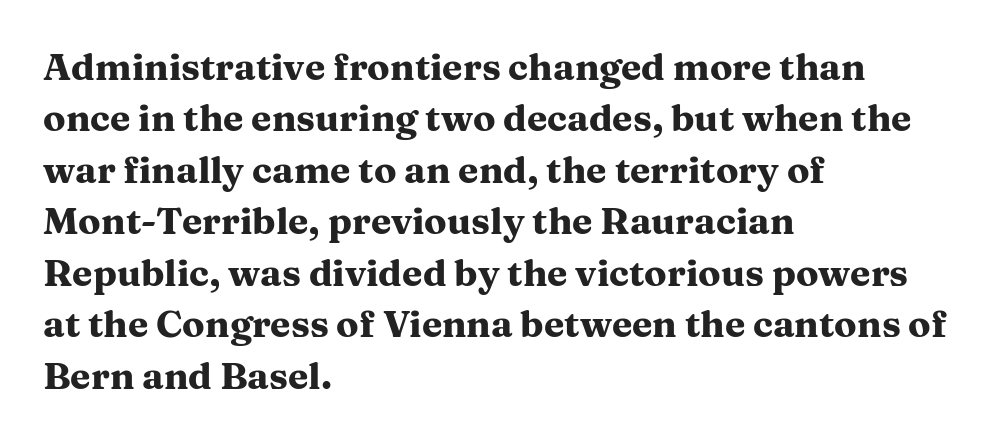
Each letter keeps its own natural width here, so spacing adapts to shape. Alignment: flush left. Typographically, this falls in the serif category. The foot of each line stays bare and open. The font is running at its bold setting. Posture: straight, roman, zero tilt.
